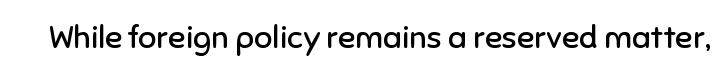
Q: Is the text bold? A: No.
Q: Is the text italic (slanted)? A: No, it is upright.
Q: Is the typeface a serif or a sans-serif typeface? A: Sans-serif.
Q: Is the text underlined? A: No.
Q: Is the spacing between letters normal or unusually wide? A: Normal.
Q: Width (condensed, normal, or wide)? A: Normal.
Q: Stroke contrast? A: Low.
Q: x-height? A: Medium.
Q: Monospaced? A: No.
